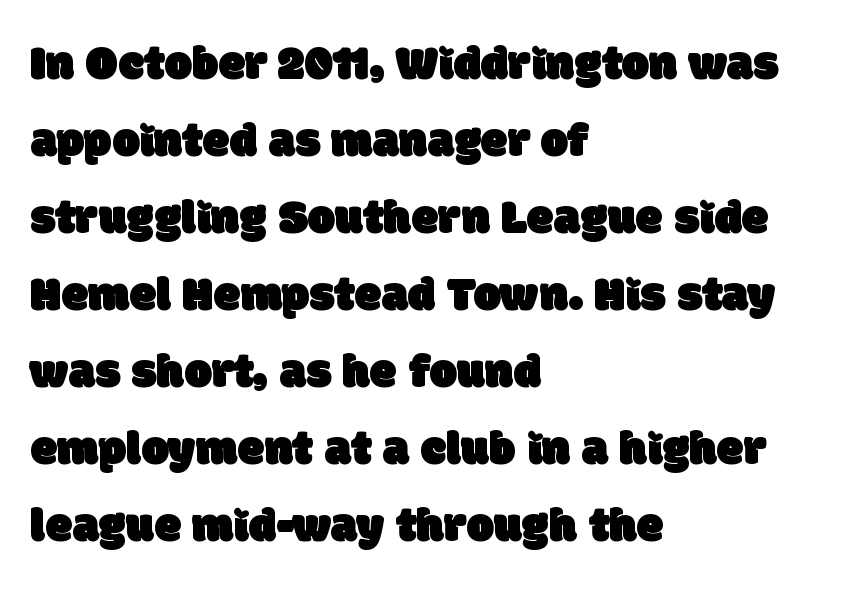
Nobody touched the tracking dial on this one. Descenders are the only things crossing below the line. Serifs: no, the terminals of the letterforms are clean. Interline gaps are of average width in this sample. Here the designer chose a conventional face with non-uniform glyph widths.
